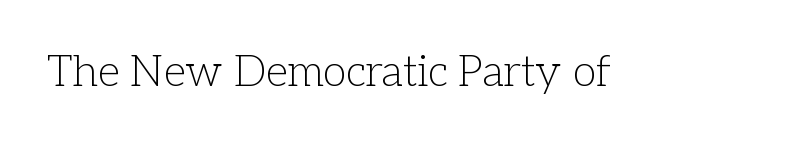
{"serif": "yes", "italic": "no", "bold": "no", "weight": "light", "width": "normal", "stroke_contrast": "low", "x_height": "medium", "monospaced": "no", "underline": "no", "letter_spacing": "normal", "letter_spacing_em": 0.0, "glyph_px": 43}
